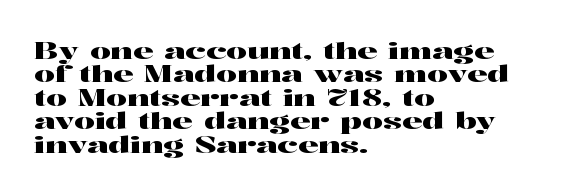
Q: Is the text italic (slanted)? A: No, it is upright.
Q: Is the text underlined? A: No.
Q: How is the paragraph aligned? A: Left-aligned.
Q: Is the spacing between letters normal or unusually wide? A: Normal.
Q: Is the spacing between lines tight, normal or loose? A: Tight.
